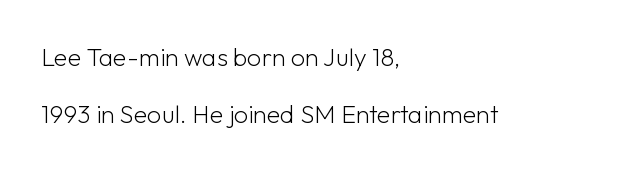
{"italic": "no", "bold": "no", "underline": "no", "align": "left", "line_spacing": "loose", "line_spacing_ratio": 2.3, "letter_spacing": "normal", "letter_spacing_em": 0.0, "glyph_px": 25}
